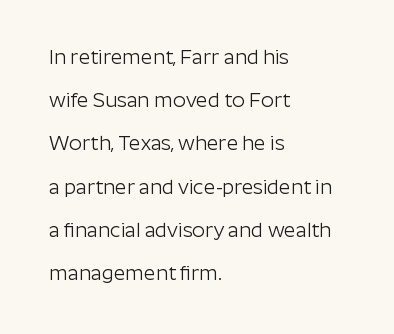
Q: Is the text bold? A: No.
Q: Is the text italic (slanted)? A: No, it is upright.
Q: Is the text underlined? A: No.
Q: How is the paragraph aligned? A: Left-aligned.
Q: Is the spacing between letters normal or unusually wide? A: Normal.
Q: Is the spacing between lines tight, normal or loose? A: Loose.
